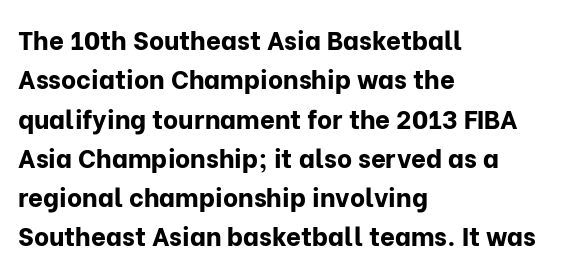
Q: Is the text bold? A: Yes.
Q: Is the text italic (slanted)? A: No, it is upright.
Q: Is the text underlined? A: No.
Q: How is the paragraph aligned? A: Left-aligned.
Q: Is the spacing between letters normal or unusually wide? A: Normal.
Q: Is the spacing between lines tight, normal or loose? A: Normal.
